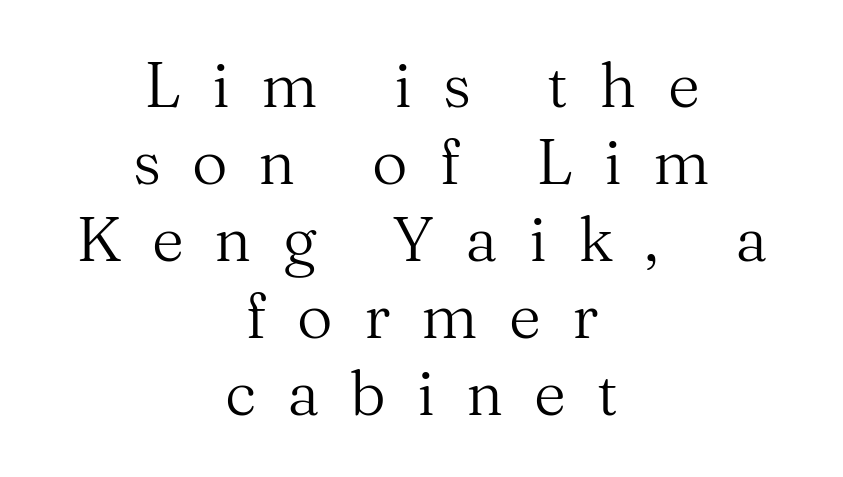
The image shows 62 px regular-weight serif type, upright; set centered, line spacing 1.24x, unusually wide letter spacing (+0.5 em), not underlined; medium stroke contrast and a medium x-height.
